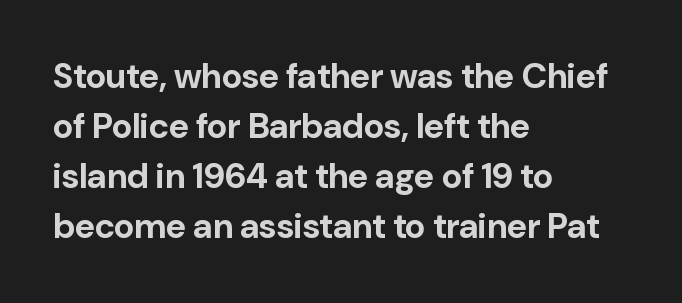
The image shows 35 px bold sans-serif type, upright; set left-aligned, normal line spacing (1.43x), normal letter spacing, not underlined; low stroke contrast and a medium x-height.
